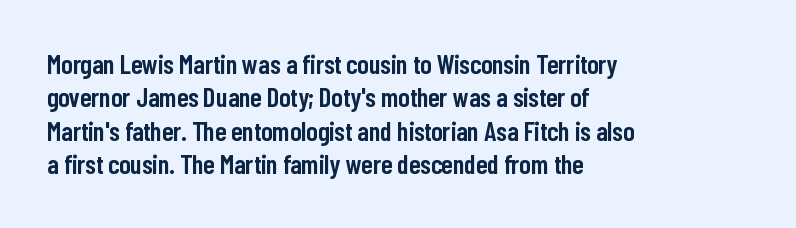
Moderately thickened strokes mark this as semibold type. A clean baseline with only descenders dipping below it. Line starts are locked; line ends wander. Honestly, the letter spacing is just normal — you wouldn't notice it. Italic? Not at all — the glyphs are vertical.
